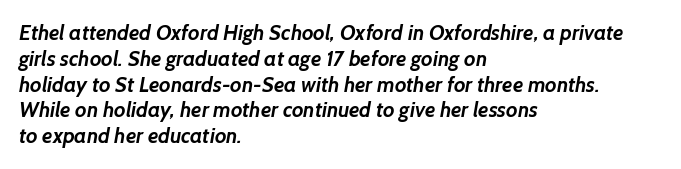
{"bold": "yes", "underline": "no", "align": "left", "line_spacing_ratio": 1.23, "letter_spacing": "normal", "letter_spacing_em": 0.0, "glyph_px": 21}
